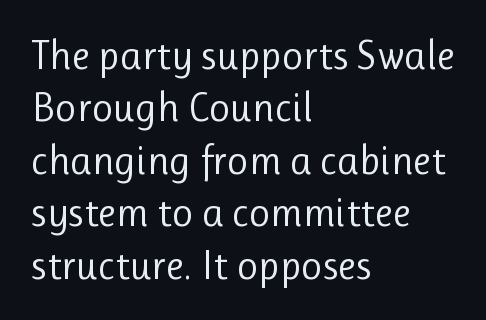
Is the stroke heavy? The answer is a plain regular-or-lighter. Is this a sans? Yes — the strokes have no serifs. Every row of glyphs begins at an identical x-position on the left. Lines of text with bare space underneath. Rendered with straight, roman letterforms. The rendering uses natural spacing where letterforms have individual widths.
